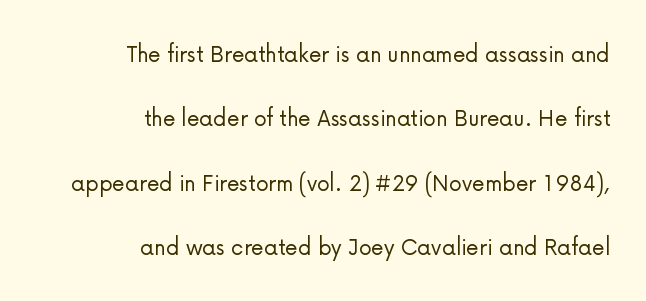
{"italic": "no", "bold": "no", "underline": "no", "align": "right", "line_spacing": "loose", "line_spacing_ratio": 2.48, "letter_spacing": "normal", "letter_spacing_em": 0.0, "glyph_px": 26}
